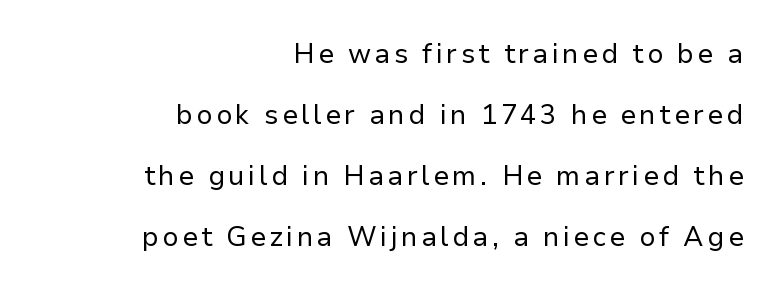
Q: Is the text bold? A: No.
Q: Is the text italic (slanted)? A: No, it is upright.
Q: Is the text underlined? A: No.
Q: How is the paragraph aligned? A: Right-aligned.
Q: Is the spacing between lines tight, normal or loose? A: Loose.
